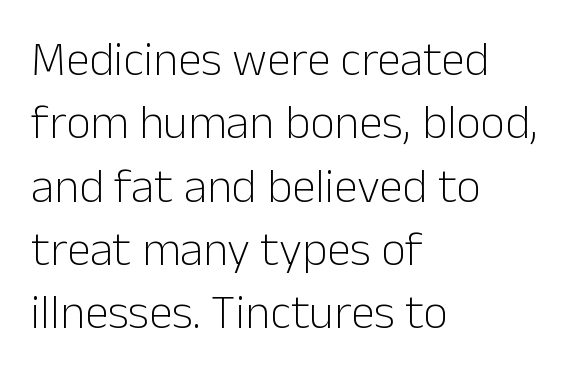
This sample has the flowing, uneven cadence of proportional lettering. Weight: regular or lighter. The string is rendered with underlining switched off. The tracking reads as untouched default to a designer's eye. A typesetter would label this face a sans. Notice how descenders clear the ascenders below comfortably — that's standard leading.
